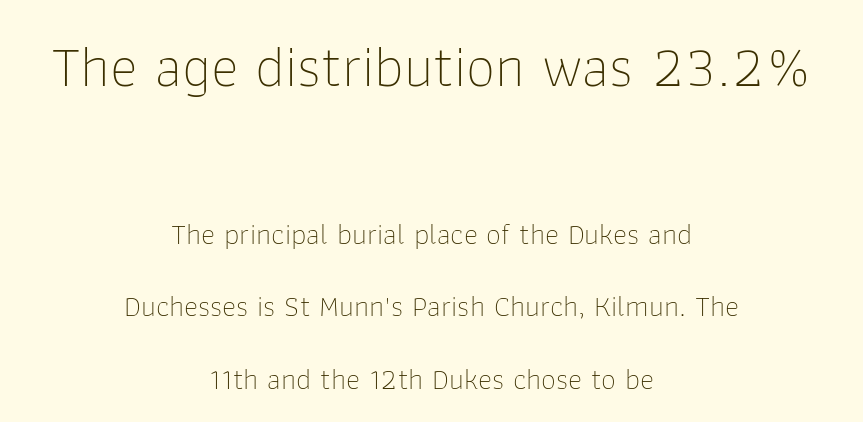
The passage shown is typed in a proportional face where columns would drift. The specimen reads as upright at a glance. The passage shown stacks its lines with a broad gap. The letterforms sit shoulder to shoulder at normal distance. Nobody drew a line under any word here.
